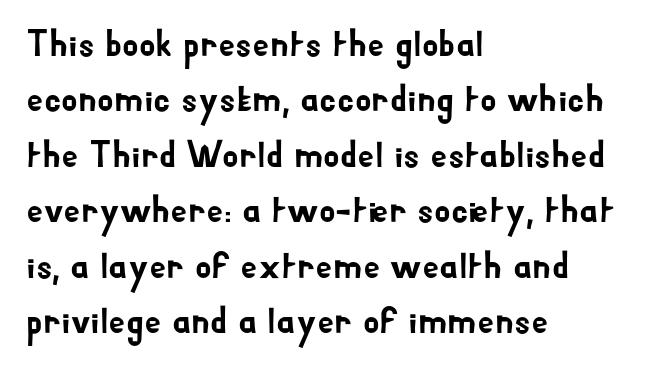
Anything drawn beneath the words? Only blank space. Is this a fixed-width face? No — the glyphs have proportional, varying widths. In terms of leading, this rendering sits right in the middle. Line starts are locked; line ends wander. The face used here is a sans, in the tradition of grotesques and geometrics.
